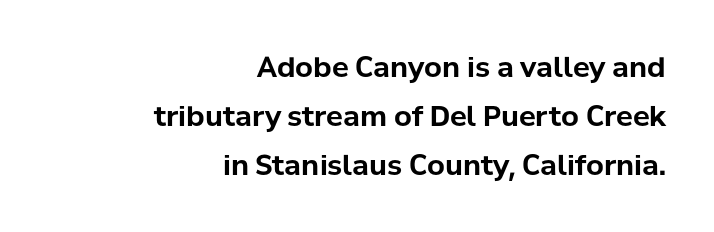
The image shows 28 px bold sans-serif type, upright; set right-aligned, line spacing 1.75x, normal letter spacing, not underlined; low stroke contrast and a medium x-height.
